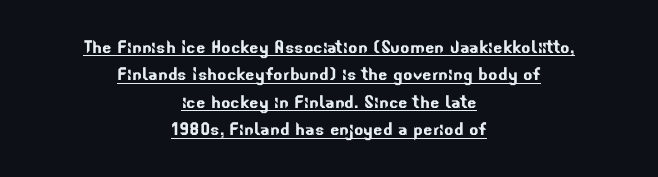
{"underline": "yes", "align": "center", "line_spacing": "normal", "line_spacing_ratio": 1.25, "letter_spacing": "normal", "letter_spacing_em": 0.0, "glyph_px": 22}
